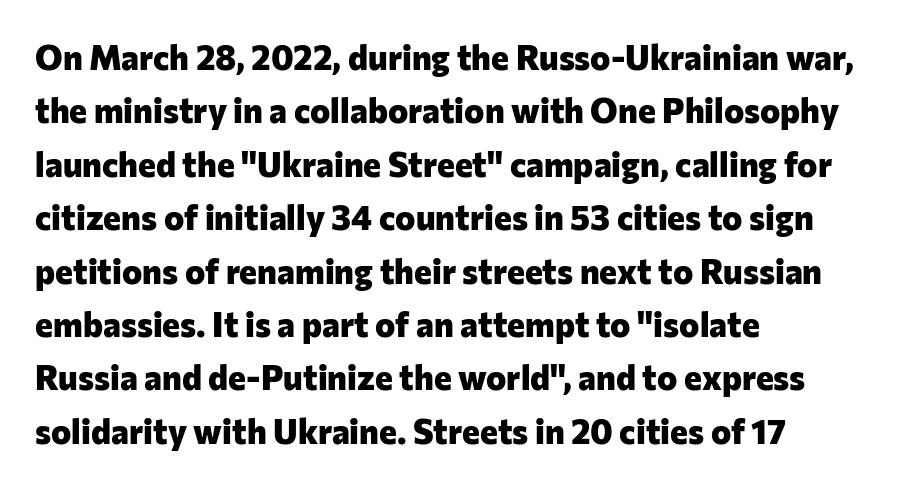
The image shows 34 px heavy sans-serif type, upright; set left-aligned, normal line spacing (1.57x), normal letter spacing, not underlined; low stroke contrast and a medium x-height.
